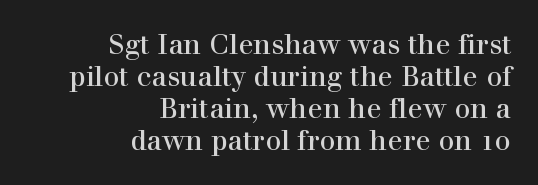
Q: Is the text italic (slanted)? A: No, it is upright.
Q: Is the typeface a serif or a sans-serif typeface? A: Serif.
Q: Is the text underlined? A: No.
Q: How is the paragraph aligned? A: Right-aligned.
Q: Is the spacing between letters normal or unusually wide? A: Normal.
Q: Is the spacing between lines tight, normal or loose? A: Tight.
Q: Width (condensed, normal, or wide)? A: Normal.
Q: x-height? A: Medium.
Q: Monospaced? A: No.
